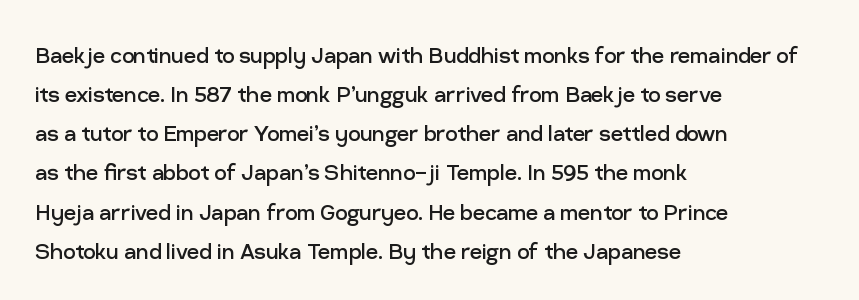
The image shows 27 px text type, upright; set left-aligned, normal line spacing (1.45x), normal letter spacing, not underlined.
